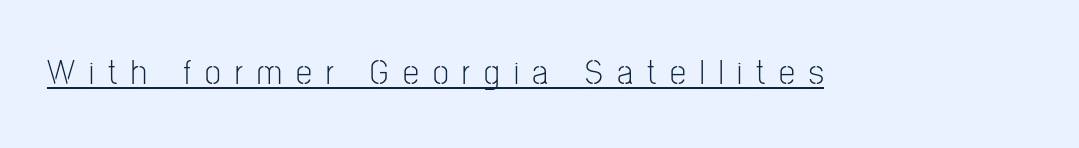
Q: Is the text bold? A: No.
Q: Is the text italic (slanted)? A: No, it is upright.
Q: Is the typeface a serif or a sans-serif typeface? A: Sans-serif.
Q: Is the text underlined? A: Yes.
Q: Is the spacing between letters normal or unusually wide? A: Unusually wide.
Q: Width (condensed, normal, or wide)? A: Condensed.
Q: Stroke contrast? A: Low.
Q: x-height? A: Medium.
Q: Monospaced? A: No.
